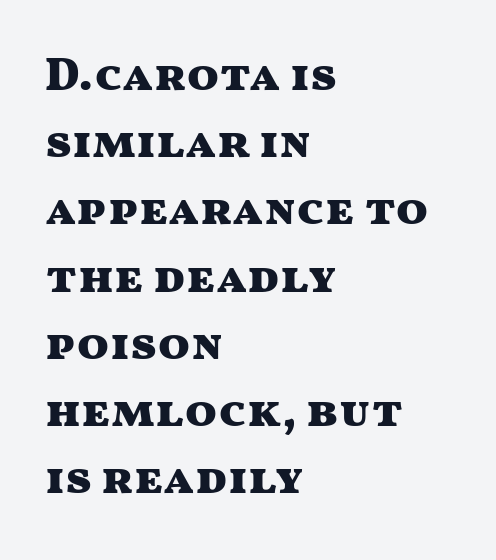
The image shows 47 px heavy, wide sans-serif type, upright; set left-aligned, normal line spacing (1.43x), normal letter spacing, not underlined; medium stroke contrast and a medium x-height.
